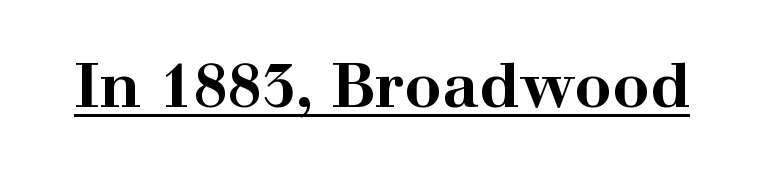
Q: Is the text bold? A: Yes.
Q: Is the text italic (slanted)? A: No, it is upright.
Q: Is the typeface a serif or a sans-serif typeface? A: Serif.
Q: Is the text underlined? A: Yes.
Q: Is the spacing between letters normal or unusually wide? A: Normal.
Q: Width (condensed, normal, or wide)? A: Wide.
Q: Stroke contrast? A: High.
Q: x-height? A: Medium.
Q: Monospaced? A: No.
